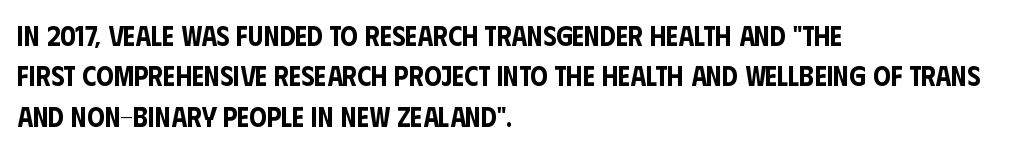
The image shows 28 px condensed sans-serif type, upright; set left-aligned, normal line spacing (1.44x), normal letter spacing, not underlined; low stroke contrast and a large x-height.
